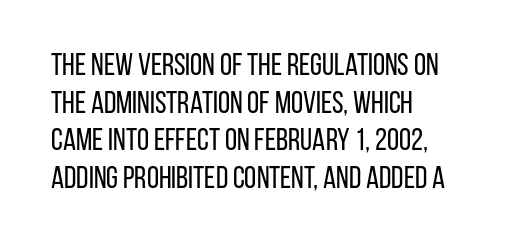
You could not count columns in this text — the font is proportionally spaced. This sample uses plain, unmodified letter spacing. Visually the block forms a straight wall on the left and a jagged coastline on the right. Unlike a traditional serif, this face leaves its strokes unadorned.
